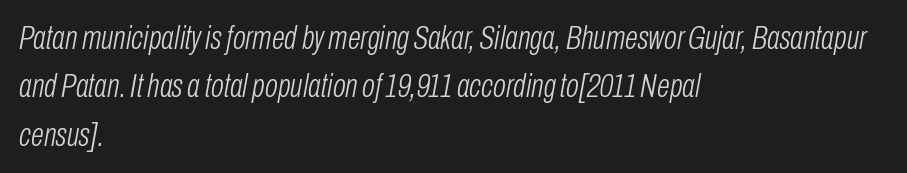
The image shows 34 px light, condensed type, italic (leaning right); set left-aligned, normal line spacing (1.42x), normal letter spacing, not underlined; low stroke contrast and a medium x-height.
